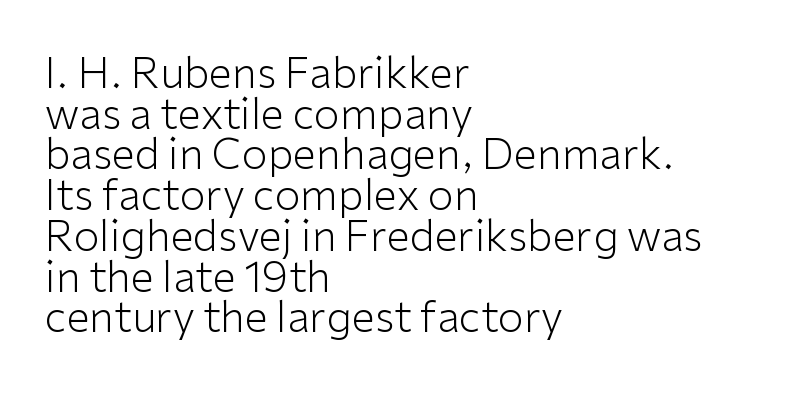
{"serif": "no", "italic": "no", "bold": "no", "weight": "light", "width": "normal", "stroke_contrast": "low", "x_height": "medium", "monospaced": "no", "underline": "no", "align": "left", "line_spacing": "tight", "line_spacing_ratio": 0.97, "letter_spacing": "normal", "letter_spacing_em": 0.0, "glyph_px": 42}
